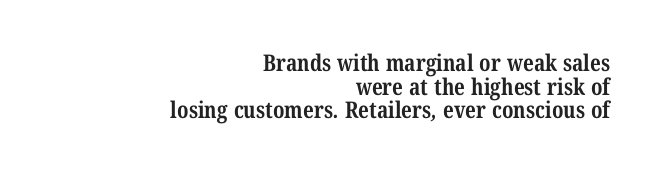
Whoever set this chose condensed vertical rhythm over breathing room. Alignment: flush right. Tracking here is standard; glyphs follow each other at the usual distance. Check under the words: just untouched page.
